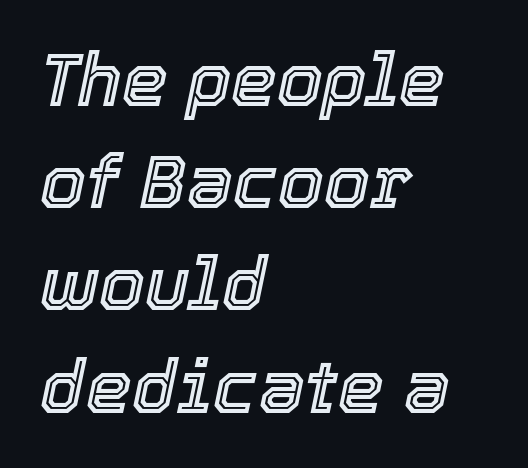
The image shows 73 px text type, italic (leaning right); set left-aligned, normal line spacing (1.4x), normal letter spacing, not underlined; a medium x-height.
